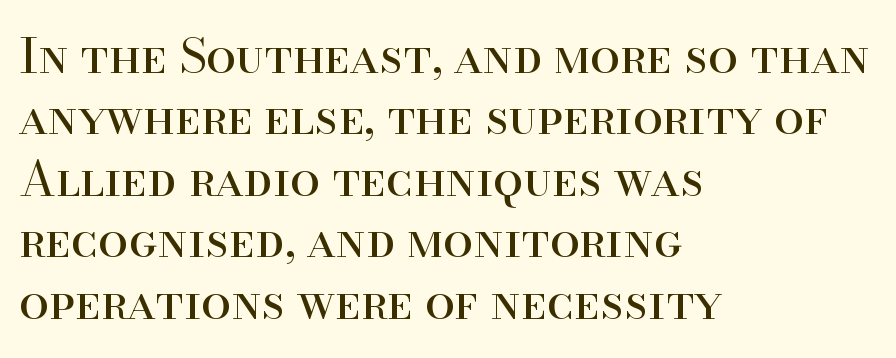
{"serif": "yes", "italic": "no", "bold": "no", "weight": "regular", "width": "normal", "stroke_contrast": "high", "x_height": "small", "monospaced": "no", "underline": "no", "align": "left", "line_spacing": "normal", "line_spacing_ratio": 1.28, "letter_spacing": "normal", "letter_spacing_em": 0.0, "glyph_px": 48}
